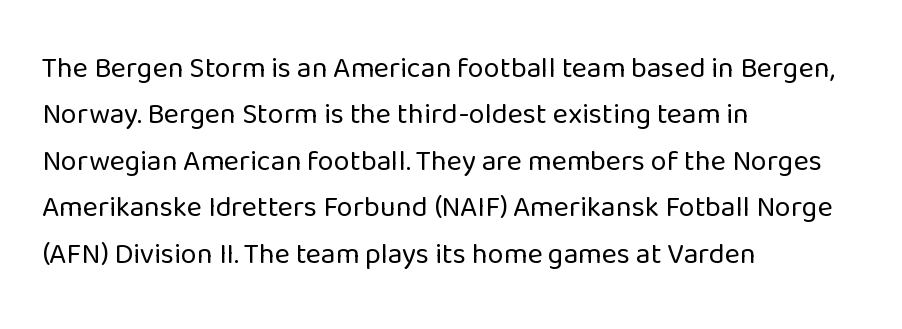
Note: no serifs on the glyphs. Each word holds together tightly as a unit, with standard inter-letter gaps. Casual observation: everything's shoved over to the left. Ordinary non-slanted type is in use. Spacing verdict: proportional, widths tailored to each character. The zone under the glyphs is completely vacant.
